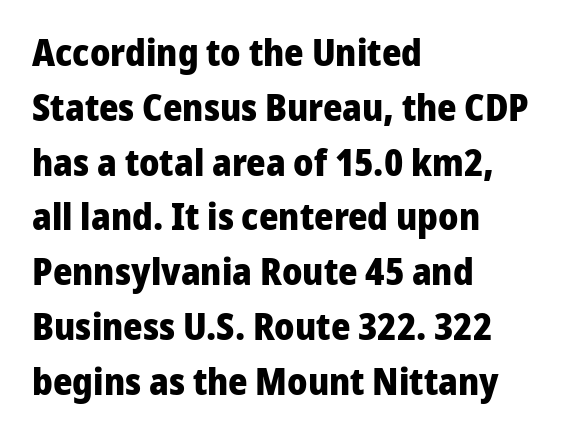
The image shows 37 px heavy sans-serif type, upright; set left-aligned, normal line spacing (1.48x), normal letter spacing, not underlined; low stroke contrast and a medium x-height.
